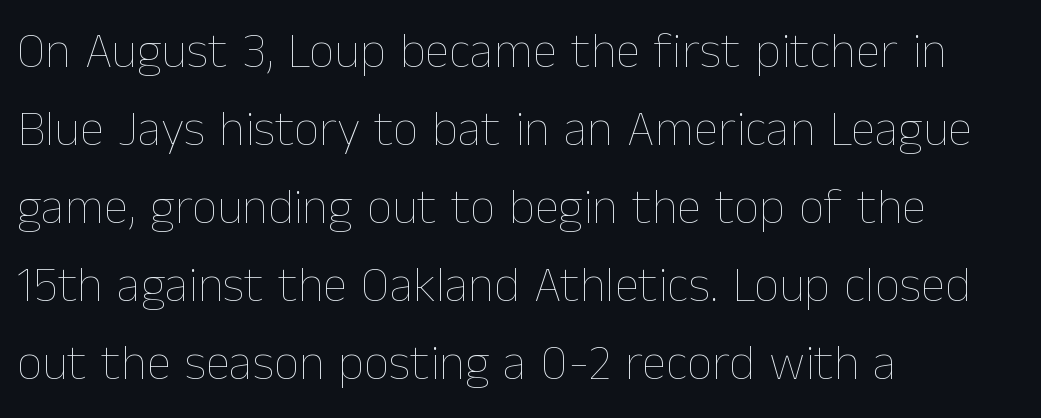
{"italic": "no", "bold": "no", "weight": "thin", "width": "normal", "stroke_contrast": "low", "x_height": "medium", "monospaced": "no", "underline": "no", "align": "left", "line_spacing": "normal", "line_spacing_ratio": 1.56, "letter_spacing": "normal", "letter_spacing_em": 0.0, "glyph_px": 50}
